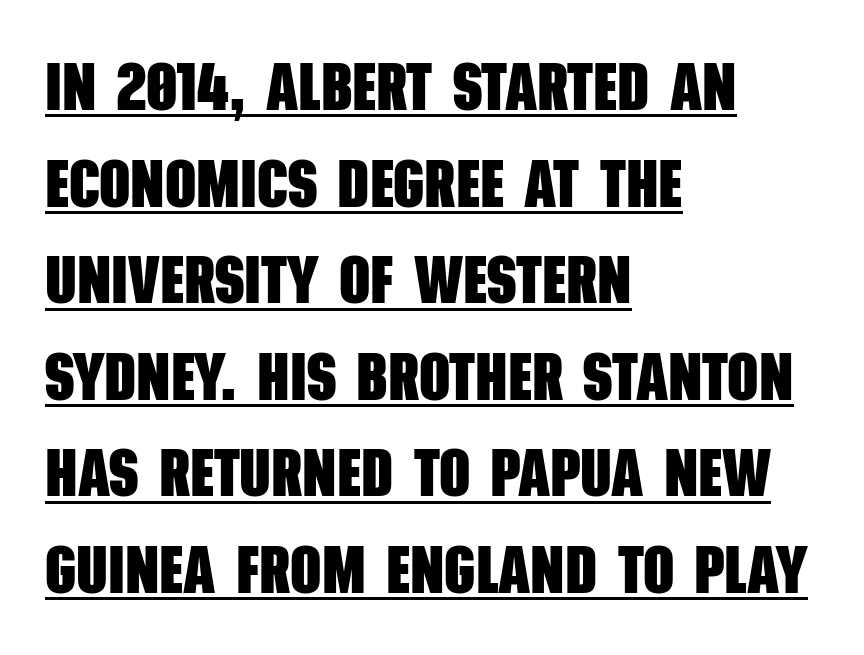
The image shows 68 px heavy, condensed sans-serif type; set left-aligned, normal line spacing (1.42x), normal letter spacing, underlined; low stroke contrast and a large x-height.
